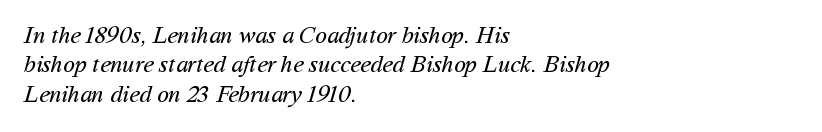
Q: Is the text bold? A: No.
Q: Is the text underlined? A: No.
Q: How is the paragraph aligned? A: Left-aligned.
Q: Is the spacing between letters normal or unusually wide? A: Normal.
